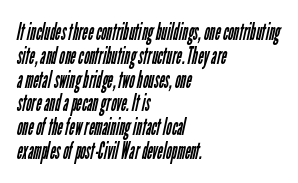
Reading down the column, the eye jumps only a short way to each next line. Clear beneath every line of the passage. Words appear dense and cohesive because spacing is normal. The paragraph has a hard left edge and a soft right edge.
